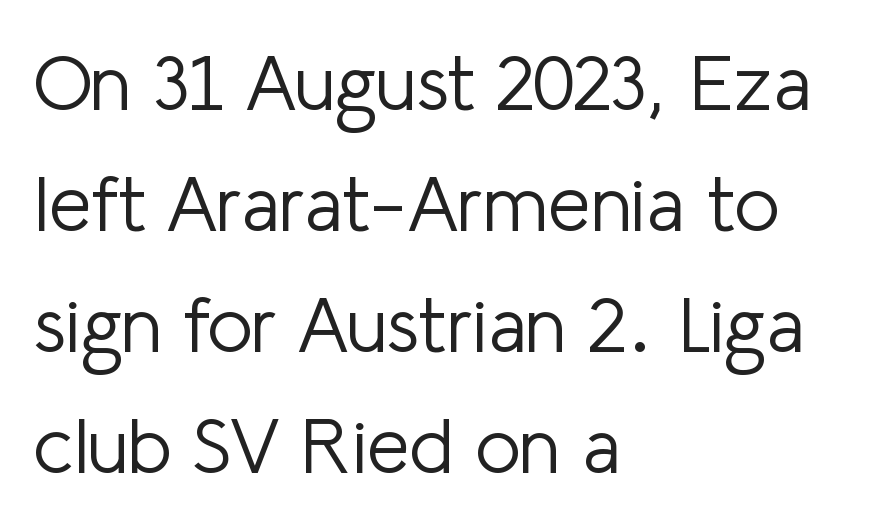
{"serif": "no", "italic": "no", "bold": "no", "weight": "light", "width": "normal", "stroke_contrast": "low", "x_height": "medium", "monospaced": "no", "underline": "no", "align": "left", "line_spacing": "normal", "line_spacing_ratio": 1.57, "letter_spacing": "normal", "letter_spacing_em": 0.0, "glyph_px": 77}
